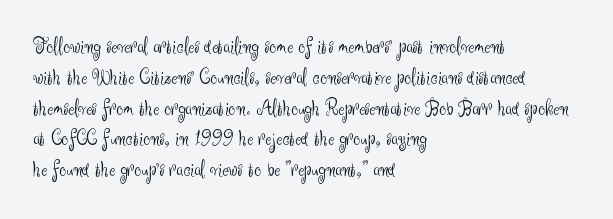
The image shows 22 px text type, upright; set left-aligned, normal line spacing (1.4x), normal letter spacing, not underlined.
